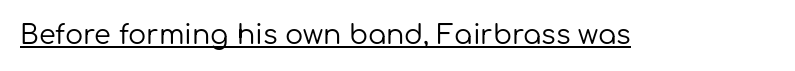
{"italic": "no", "bold": "no", "underline": "yes", "letter_spacing": "normal", "letter_spacing_em": 0.0, "glyph_px": 27}
